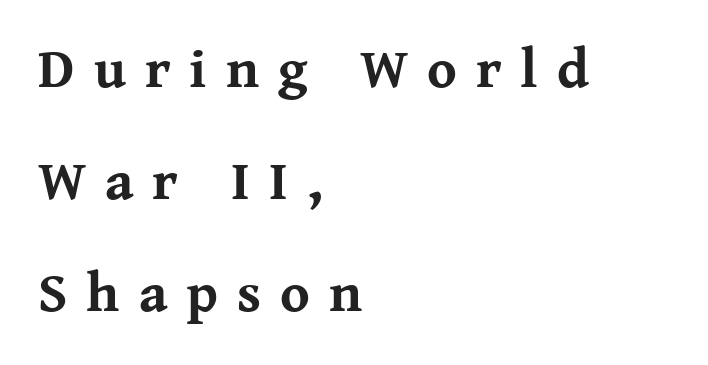
Check where the strokes stop: tiny serifs finish them off. Proportional: the letters do not fall into vertical columns. Line beginnings align vertically; line endings do not. The type sits square on the baseline with zero lean.
